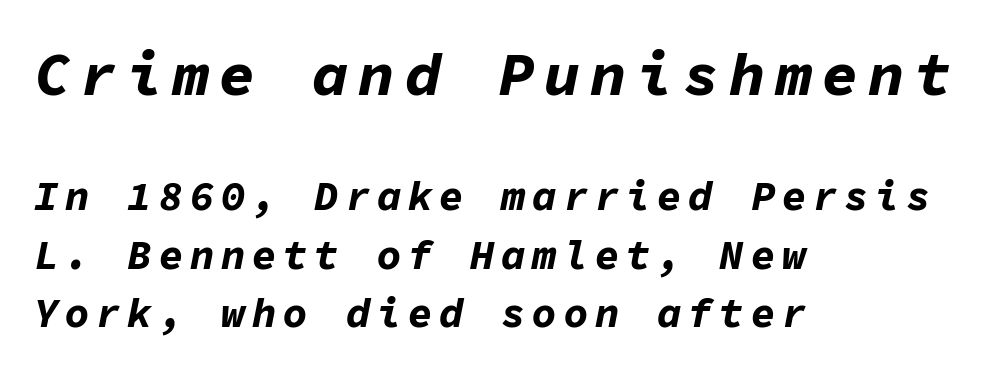
The glyphs have the mass of a bold cut. The rendering uses typewriter-style spacing with identical character cells. An italicized treatment has been applied to the whole sample. Each new line begins a customary step beneath the previous one. One-word summary of the alignment: left. Compare the two chunks: the upper has the greater cap height.
